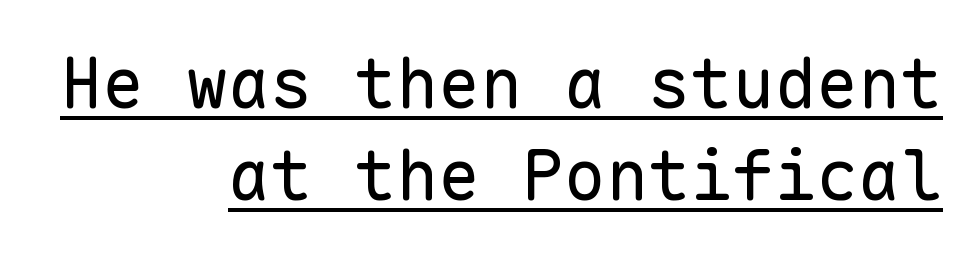
The image shows 70 px regular-weight sans-serif type, upright, monospaced; set right-aligned, normal line spacing (1.31x), normal letter spacing, underlined; low stroke contrast and a medium x-height.
